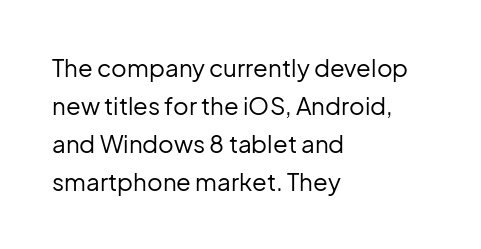
The image shows 24 px text type, upright; set left-aligned, normal line spacing (1.58x), normal letter spacing, not underlined.
